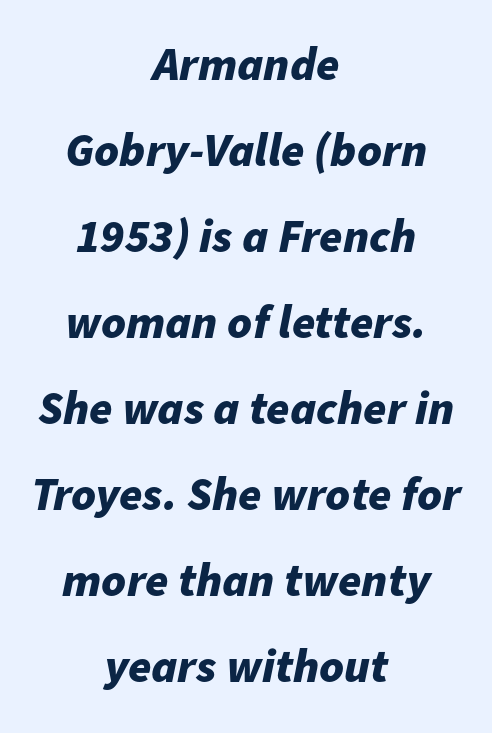
The image shows 47 px bold type, italic (leaning right); set centered, line spacing 1.83x, normal letter spacing, not underlined; low stroke contrast and a medium x-height.
